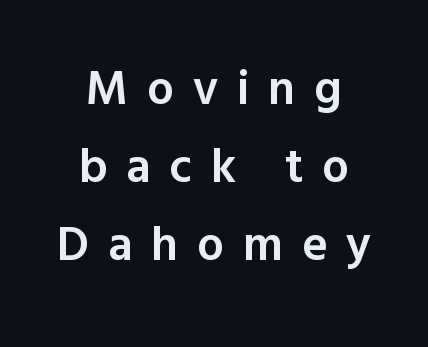
Q: Is the text bold? A: Semi-bold.
Q: Is the text italic (slanted)? A: No, it is upright.
Q: Is the typeface a serif or a sans-serif typeface? A: Sans-serif.
Q: Is the text underlined? A: No.
Q: How is the paragraph aligned? A: Centered.
Q: Is the spacing between letters normal or unusually wide? A: Unusually wide.
Q: Is the spacing between lines tight, normal or loose? A: Normal.
Q: Width (condensed, normal, or wide)? A: Normal.
Q: x-height? A: Medium.
Q: Monospaced? A: No.
